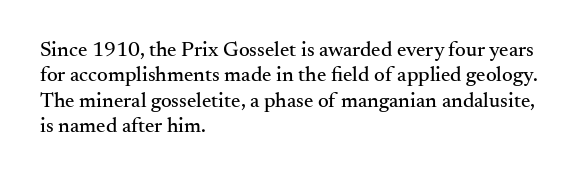
{"italic": "no", "underline": "no", "align": "left", "line_spacing_ratio": 1.21, "letter_spacing": "normal", "letter_spacing_em": 0.0, "glyph_px": 21}
